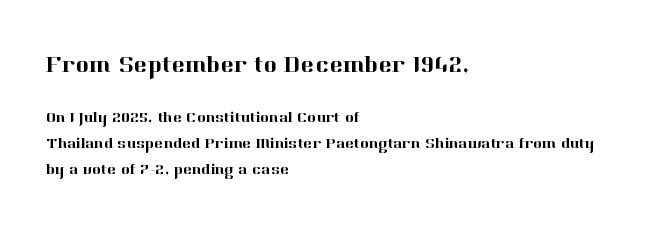
{"italic": "no", "underline": "no", "align": "left", "line_spacing_ratio": 1.75, "letter_spacing": "normal", "letter_spacing_em": 0.0, "larger_block": "first", "size_ratio": 1.53, "glyph_px": 23}
